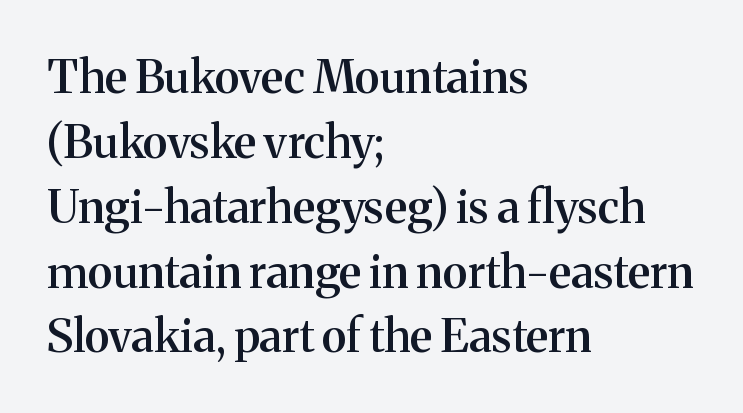
Q: Is the text bold? A: Semi-bold.
Q: Is the text italic (slanted)? A: No, it is upright.
Q: Is the typeface a serif or a sans-serif typeface? A: Serif.
Q: Is the text underlined? A: No.
Q: How is the paragraph aligned? A: Left-aligned.
Q: Is the spacing between letters normal or unusually wide? A: Normal.
Q: Is the spacing between lines tight, normal or loose? A: Normal.
Q: Width (condensed, normal, or wide)? A: Normal.
Q: Stroke contrast? A: Medium.
Q: x-height? A: Medium.
Q: Monospaced? A: No.
